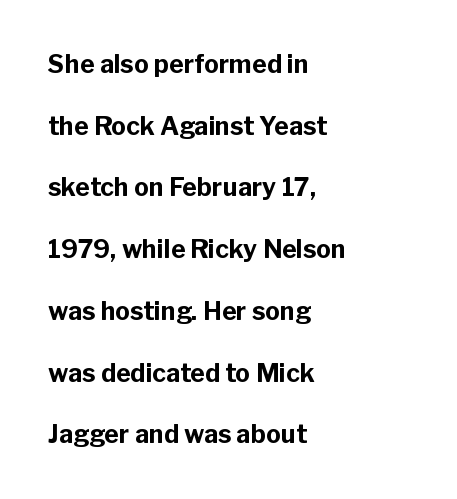
Q: Is the text bold? A: Yes.
Q: Is the text italic (slanted)? A: No, it is upright.
Q: Is the text underlined? A: No.
Q: How is the paragraph aligned? A: Left-aligned.
Q: Is the spacing between letters normal or unusually wide? A: Normal.
Q: Is the spacing between lines tight, normal or loose? A: Loose.
